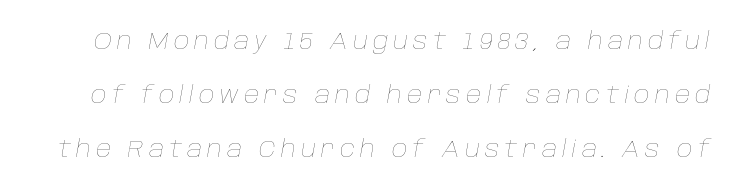
Q: Is the text bold? A: No.
Q: Is the text italic (slanted)? A: Yes, it leans right by about 10 degrees.
Q: Is the text underlined? A: No.
Q: Is the spacing between letters normal or unusually wide? A: Unusually wide.
Q: Is the spacing between lines tight, normal or loose? A: Loose.
